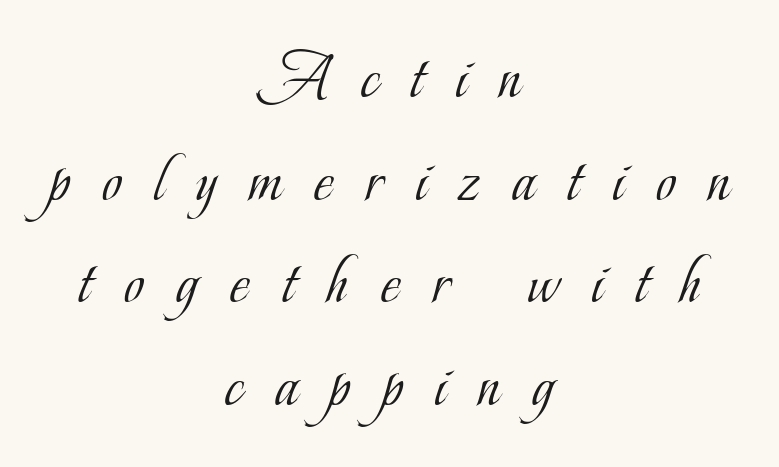
Has an underline been added? It has not. Line spacing here is normal. These glyphs show unthickened strokes, regular width or finer. Varying glyph widths throughout — classic text-font behaviour. The face used here is rendered with a markedly widened letterfit. The text block is weighted toward neither margin, spreading evenly from the middle.
